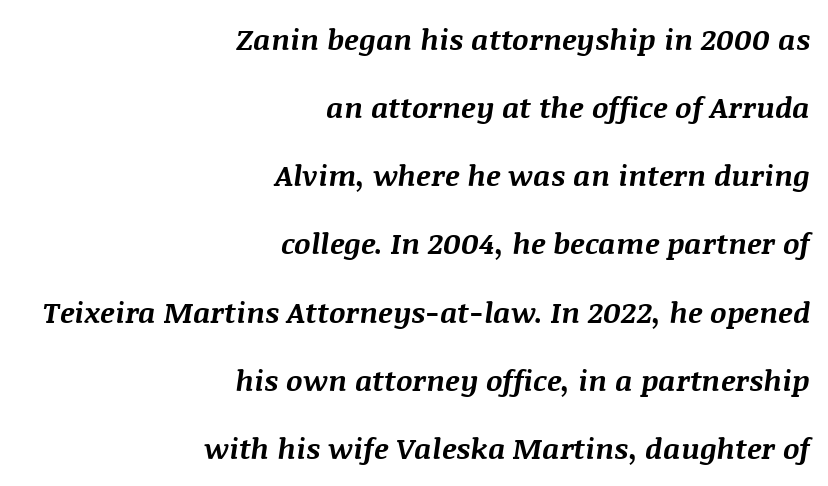
Regarding leading, the lines here are spaced well apart. The string is rendered with underlining switched off. The letters are slanted; this is an italic face. The rag falls on the left side of this text block. Each letter keeps its own natural width here, so spacing adapts to shape. The rendering keeps characters at their native spacing.
